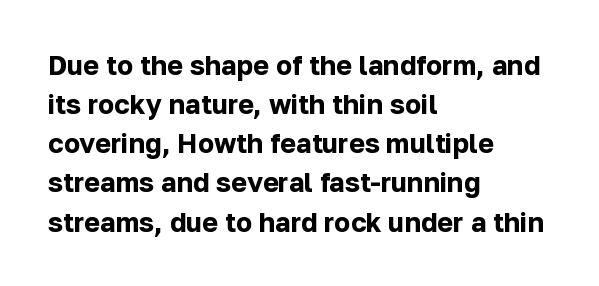
Q: Is the text bold? A: Yes.
Q: Is the text italic (slanted)? A: No, it is upright.
Q: Is the text underlined? A: No.
Q: How is the paragraph aligned? A: Left-aligned.
Q: Is the spacing between letters normal or unusually wide? A: Normal.
Q: Is the spacing between lines tight, normal or loose? A: Normal.
